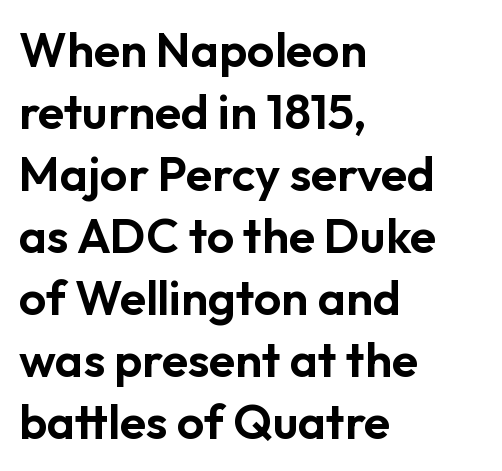
Q: Is the text italic (slanted)? A: No, it is upright.
Q: Is the typeface a serif or a sans-serif typeface? A: Sans-serif.
Q: Is the text underlined? A: No.
Q: How is the paragraph aligned? A: Left-aligned.
Q: Is the spacing between letters normal or unusually wide? A: Normal.
Q: Is the spacing between lines tight, normal or loose? A: Normal.
Q: Width (condensed, normal, or wide)? A: Normal.
Q: Stroke contrast? A: Low.
Q: x-height? A: Medium.
Q: Monospaced? A: No.
